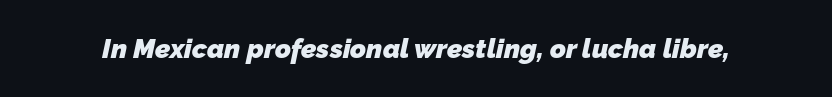
{"bold": "yes", "underline": "no", "letter_spacing": "normal", "letter_spacing_em": 0.0, "glyph_px": 27}
